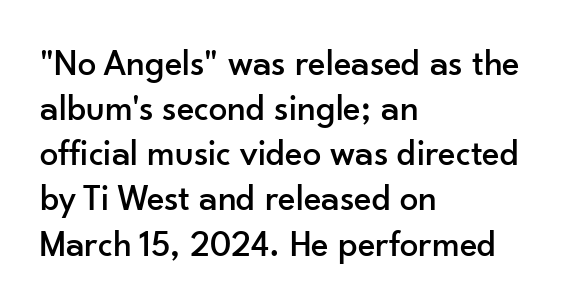
Line starts are locked; line ends wander. Unlike italic type, these characters show no tilt at all. Examine the stroke ends and you'll find no serifs. The face used here is proportionally spaced, like ordinary book or web type.
